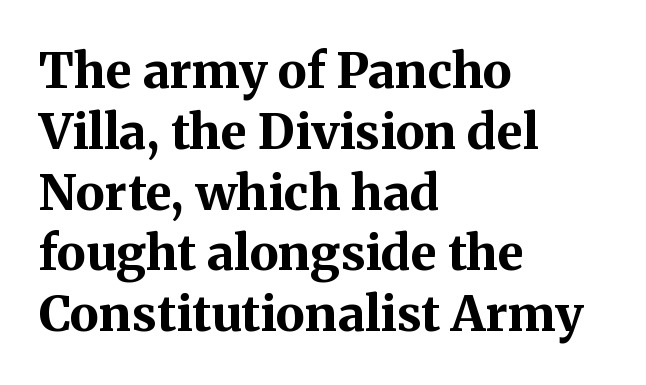
If you drew a ruler down the left edge, every line would touch it. Set as a true bold cut, around the 700 mark. Check the space under the baseline: it is left empty. Posture: upright roman. Standard letterfit; no display-style spreading of the glyphs. Is this a fixed-width face? No — the glyphs have proportional, varying widths.
